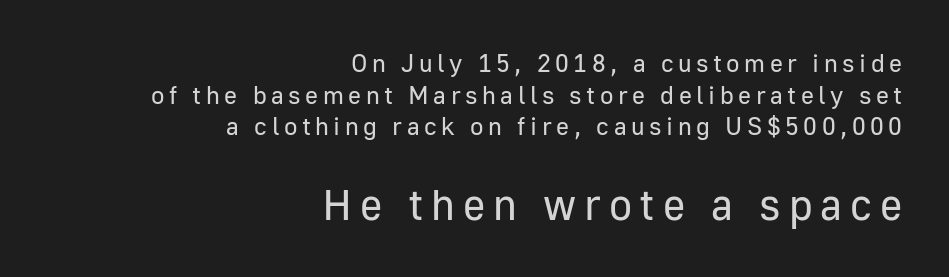
The weight would be labelled regular, book, light, or lighter still. The rendering anchors every line to the right-hand side. If you measured baseline to baseline, you'd find a middling distance. Classification — sans serif. The string is rendered with underlining switched off.
